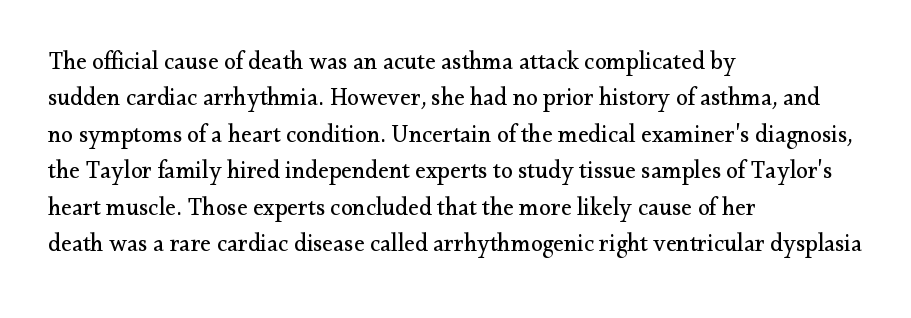
Q: Is the text bold? A: No.
Q: Is the text italic (slanted)? A: No, it is upright.
Q: Is the text underlined? A: No.
Q: How is the paragraph aligned? A: Left-aligned.
Q: Is the spacing between letters normal or unusually wide? A: Normal.
Q: Is the spacing between lines tight, normal or loose? A: Normal.
